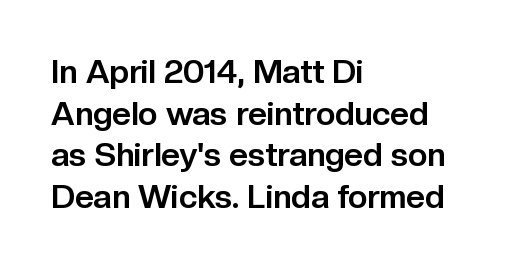
The image shows 33 px bold sans-serif type, upright; set left-aligned, normal line spacing (1.26x), normal letter spacing, not underlined; low stroke contrast and a medium x-height.
